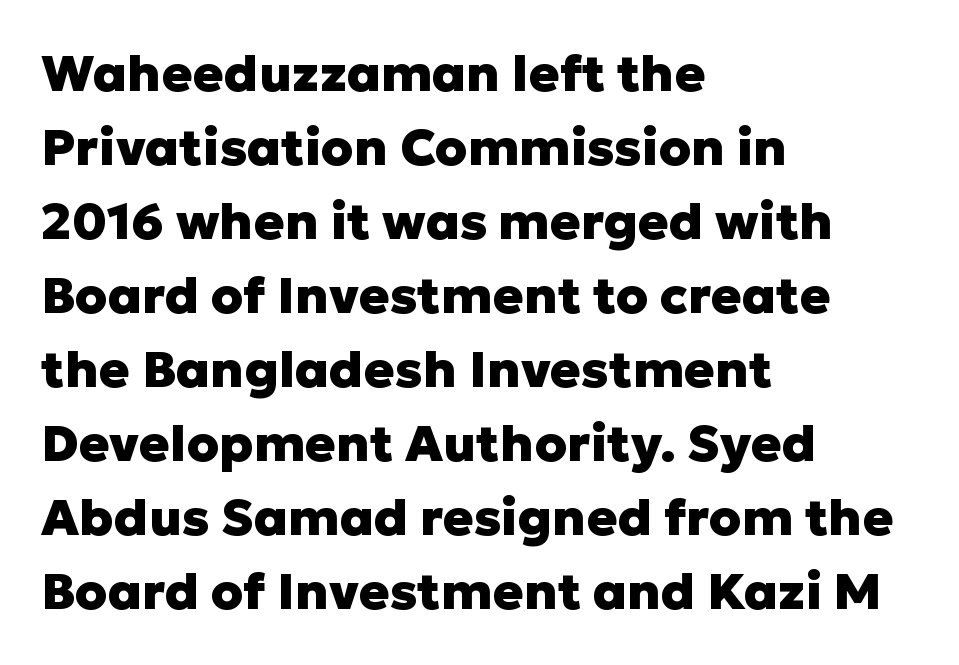
{"serif": "no", "italic": "no", "bold": "yes", "weight": "heavy", "width": "normal", "stroke_contrast": "low", "x_height": "medium", "monospaced": "no", "underline": "no", "align": "left", "line_spacing": "normal", "line_spacing_ratio": 1.45, "letter_spacing": "normal", "letter_spacing_em": 0.0, "glyph_px": 51}
